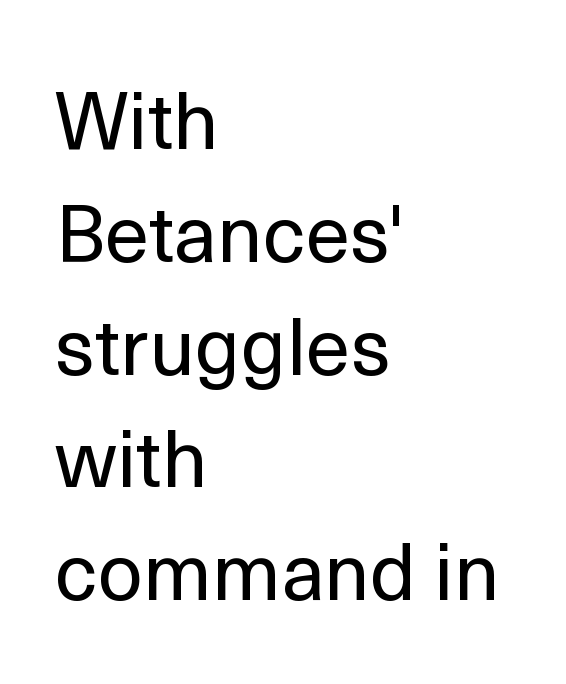
The image shows 80 px regular-weight sans-serif type, upright; set left-aligned, normal line spacing (1.41x), normal letter spacing, not underlined; a medium x-height.
